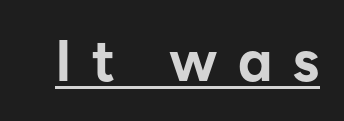
Q: Is the text bold? A: Yes.
Q: Is the text italic (slanted)? A: No, it is upright.
Q: Is the typeface a serif or a sans-serif typeface? A: Sans-serif.
Q: Is the text underlined? A: Yes.
Q: Is the spacing between letters normal or unusually wide? A: Unusually wide.
Q: Width (condensed, normal, or wide)? A: Normal.
Q: Stroke contrast? A: Low.
Q: x-height? A: Medium.
Q: Monospaced? A: No.
